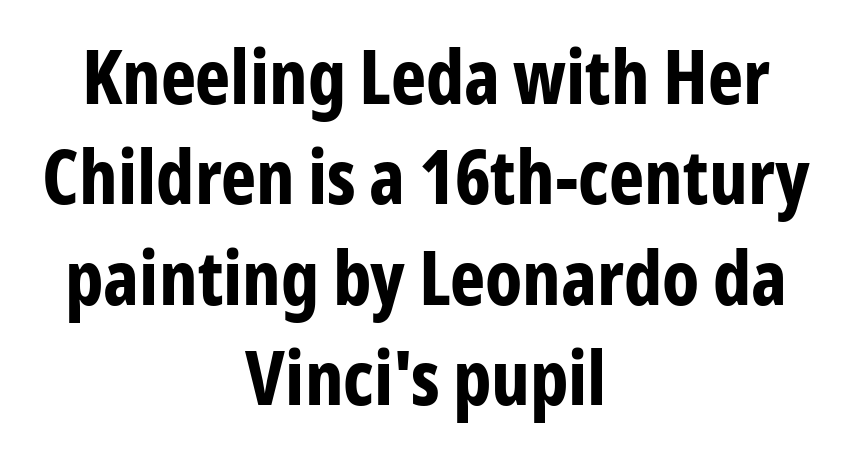
The glyphs have the mass of a bold cut. The gap between lines stays unmarked. Tall strokes in this sample are plumb rather than angled. The letters advance in unequal steps, a hallmark of proportional type. Letterform terminals end flat and unadorned throughout the passage. These lines sit exactly where default settings would place them.
